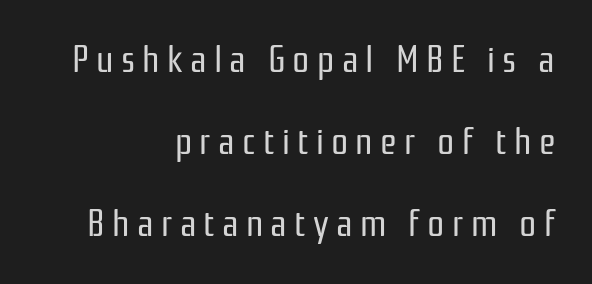
Line endings align vertically; line beginnings do not. The zone under the glyphs is completely vacant. Vertical strokes here are truly vertical. The face looks like a standard text weight, possibly lighter. You could not count columns in this text — the font is proportionally spaced. The rendering shows plain stroke endings on the letterforms — a sans-serif design.
